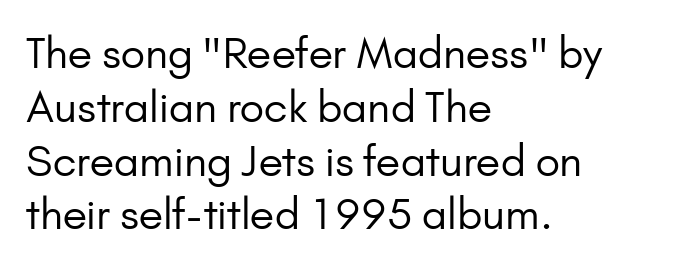
Q: Is the text bold? A: No.
Q: Is the text italic (slanted)? A: No, it is upright.
Q: Is the typeface a serif or a sans-serif typeface? A: Sans-serif.
Q: Is the text underlined? A: No.
Q: How is the paragraph aligned? A: Left-aligned.
Q: Is the spacing between letters normal or unusually wide? A: Normal.
Q: Is the spacing between lines tight, normal or loose? A: Normal.
Q: Width (condensed, normal, or wide)? A: Normal.
Q: Stroke contrast? A: Low.
Q: x-height? A: Small.
Q: Monospaced? A: No.
